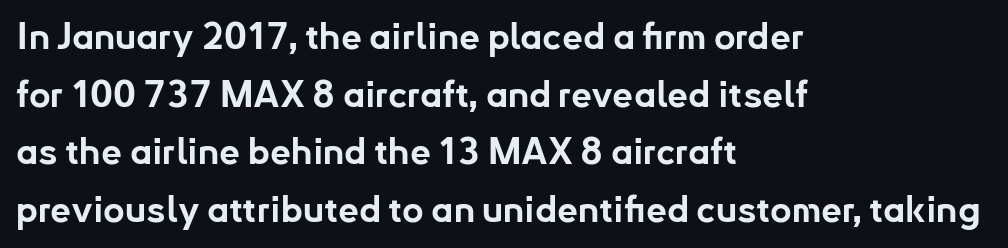
{"serif": "no", "italic": "no", "bold": "yes", "weight": "bold", "width": "normal", "stroke_contrast": "low", "x_height": "small", "monospaced": "no", "underline": "no", "align": "left", "line_spacing": "normal", "line_spacing_ratio": 1.56, "letter_spacing": "normal", "letter_spacing_em": 0.0, "glyph_px": 37}
